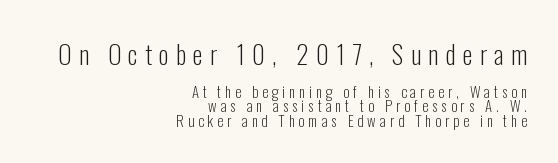
{"italic": "no", "bold": "no", "underline": "no", "align": "right", "line_spacing": "tight", "line_spacing_ratio": 0.99, "letter_spacing": "wide", "letter_spacing_em": 0.27, "larger_block": "first", "size_ratio": 1.73, "glyph_px": 26}
